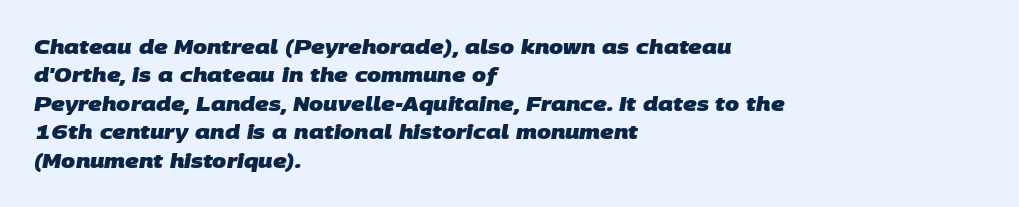
Q: Is the text bold? A: Yes.
Q: Is the text underlined? A: No.
Q: How is the paragraph aligned? A: Left-aligned.
Q: Is the spacing between letters normal or unusually wide? A: Normal.
Q: Is the spacing between lines tight, normal or loose? A: Normal.
